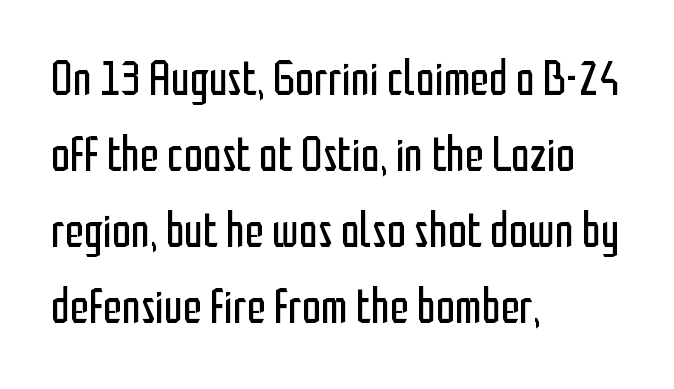
{"serif": "no", "italic": "no", "bold": "no", "weight": "regular", "width": "condensed", "stroke_contrast": "low", "x_height": "medium", "monospaced": "no", "underline": "no", "align": "left", "line_spacing": "normal", "line_spacing_ratio": 1.58, "letter_spacing": "normal", "letter_spacing_em": 0.0, "glyph_px": 48}
